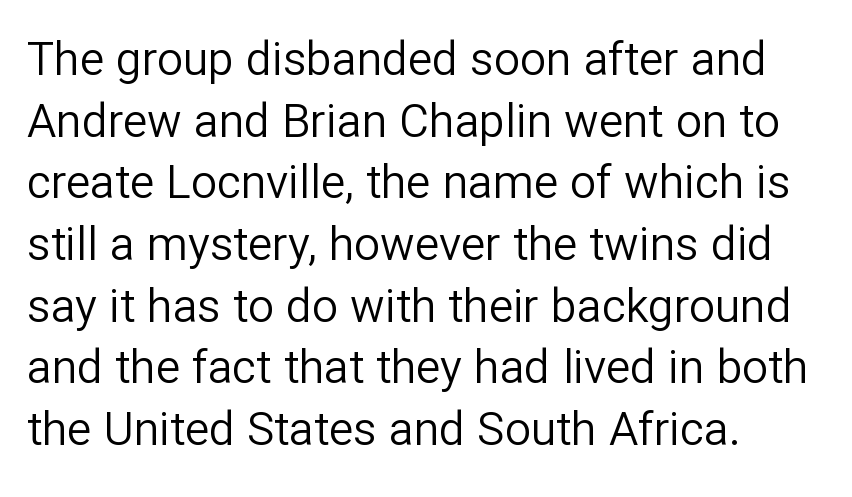
{"serif": "no", "italic": "no", "bold": "no", "weight": "regular", "width": "normal", "stroke_contrast": "low", "x_height": "medium", "monospaced": "no", "underline": "no", "align": "left", "line_spacing": "normal", "line_spacing_ratio": 1.34, "letter_spacing": "normal", "letter_spacing_em": 0.0, "glyph_px": 46}
